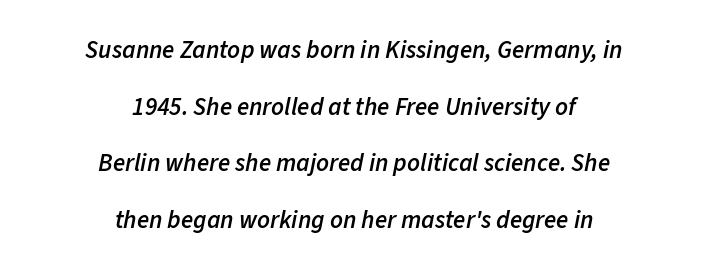
Q: Is the text bold? A: Semi-bold.
Q: Is the text italic (slanted)? A: Yes, it leans right by about 11 degrees.
Q: Is the text underlined? A: No.
Q: How is the paragraph aligned? A: Centered.
Q: Is the spacing between letters normal or unusually wide? A: Normal.
Q: Is the spacing between lines tight, normal or loose? A: Loose.
